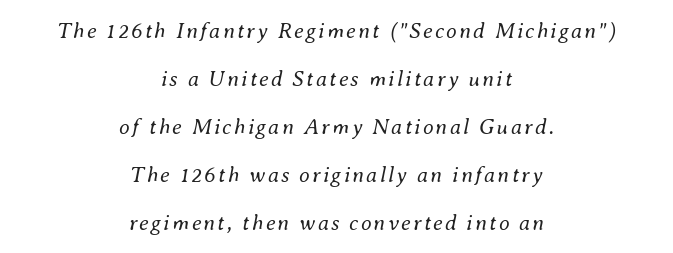
The image shows 22 px text type, italic (leaning right); set centered, loose line spacing (2.18x), not underlined.
